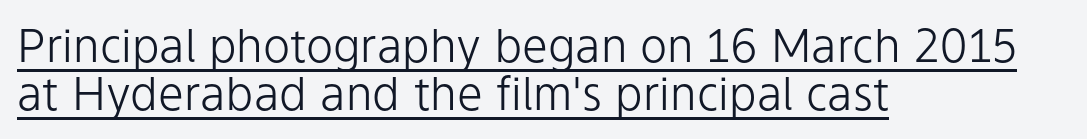
The type is set solid horizontally, with unmodified tracking. Heaviness? Minimal to ordinary, like unemphasized prose. Horizontal bands of white between lines are thin slivers. The lettering is marked with a stroke running underneath it.
